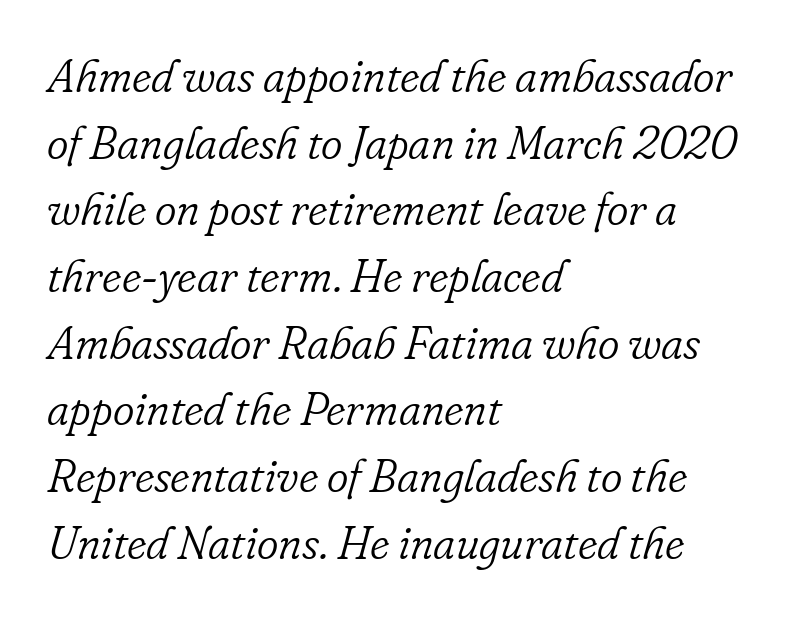
{"serif": "yes", "italic": "yes", "lean": "right", "slant_degrees": 16, "bold": "no", "weight": "light", "width": "normal", "stroke_contrast": "low", "x_height": "small", "monospaced": "no", "underline": "no", "align": "left", "line_spacing": "normal", "line_spacing_ratio": 1.45, "letter_spacing": "normal", "letter_spacing_em": 0.0, "glyph_px": 46}
